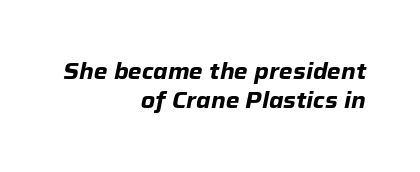
The image shows 22 px bold type, italic (leaning right); set right-aligned, normal line spacing (1.31x), normal letter spacing, not underlined.
